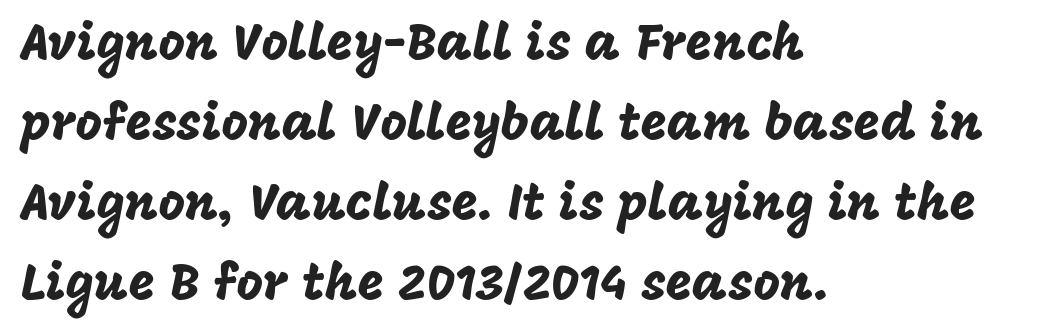
The image shows 51 px sans-serif type; set left-aligned, normal line spacing (1.57x), normal letter spacing, not underlined; low stroke contrast and a large x-height.
